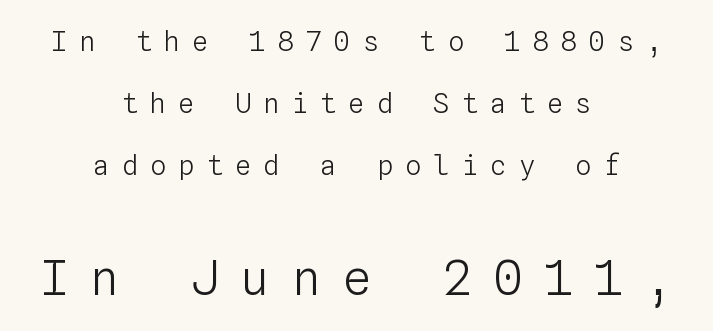
The image shows 48 px light type, upright, monospaced; set centered, loose line spacing (2.29x), unusually wide letter spacing (+0.45 em), not underlined; the second (bottom) block is 1.78x larger; low stroke contrast and a medium x-height.
